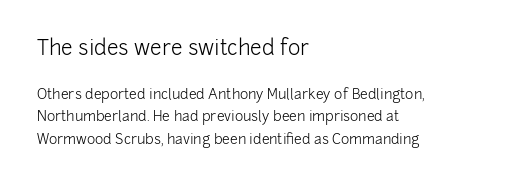
{"italic": "no", "bold": "no", "underline": "no", "align": "left", "line_spacing": "normal", "line_spacing_ratio": 1.59, "letter_spacing": "normal", "letter_spacing_em": 0.0, "larger_block": "first", "size_ratio": 1.5, "glyph_px": 21}
